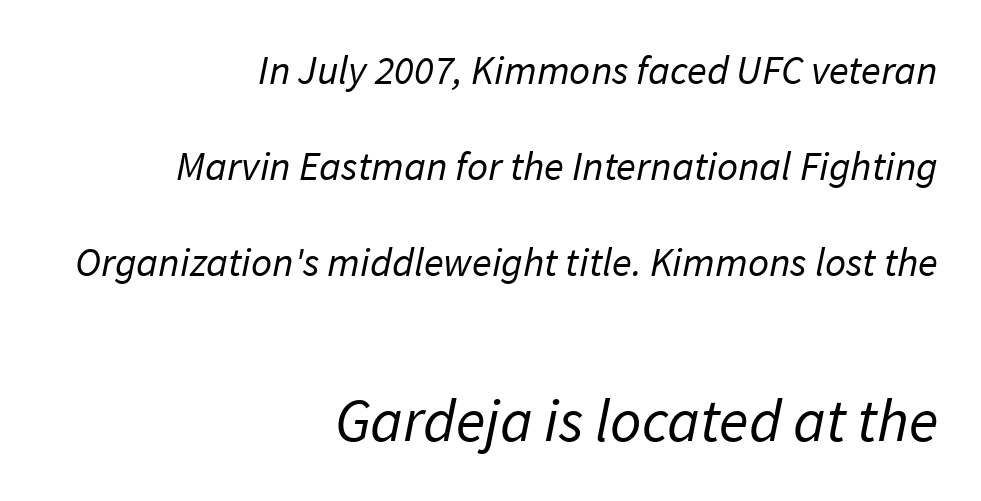
Q: Is the text bold? A: No.
Q: Is the typeface a serif or a sans-serif typeface? A: Sans-serif.
Q: Is the text underlined? A: No.
Q: How is the paragraph aligned? A: Right-aligned.
Q: Is the spacing between letters normal or unusually wide? A: Normal.
Q: Is the spacing between lines tight, normal or loose? A: Loose.
Q: Which block of text is set in a larger size, the first (top) or the second (bottom)? A: The second (bottom) one.
Q: Width (condensed, normal, or wide)? A: Normal.
Q: Stroke contrast? A: Low.
Q: x-height? A: Medium.
Q: Monospaced? A: No.
